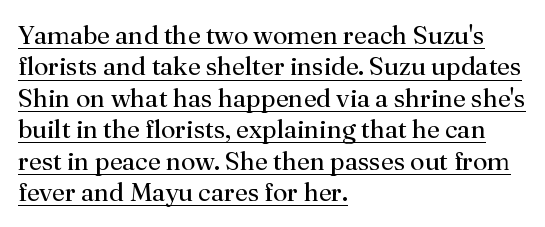
The image shows 26 px text type, upright; set left-aligned, line spacing 1.21x, normal letter spacing, underlined.
